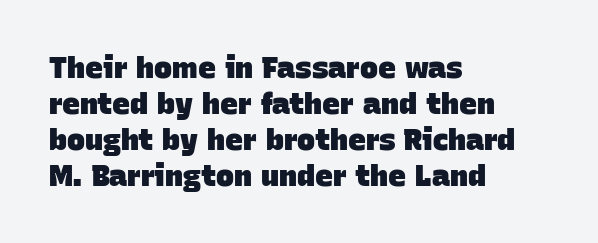
Q: Is the text bold? A: Yes.
Q: Is the typeface a serif or a sans-serif typeface? A: Sans-serif.
Q: Is the text underlined? A: No.
Q: How is the paragraph aligned? A: Left-aligned.
Q: Is the spacing between letters normal or unusually wide? A: Normal.
Q: Width (condensed, normal, or wide)? A: Normal.
Q: Stroke contrast? A: Low.
Q: x-height? A: Large.
Q: Monospaced? A: No.
